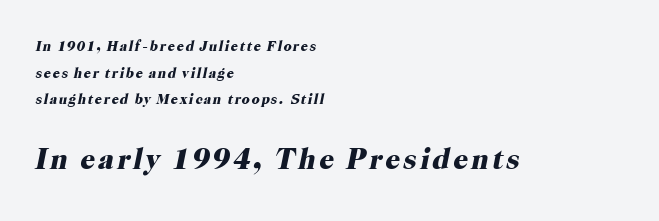
{"serif": "yes", "italic": "yes", "lean": "right", "slant_degrees": 12, "bold": "yes", "weight": "heavy", "width": "normal", "stroke_contrast": "high", "x_height": "medium", "monospaced": "no", "underline": "no", "align": "left", "line_spacing": "loose", "line_spacing_ratio": 1.91, "larger_block": "second", "size_ratio": 2.07, "glyph_px": 29}
